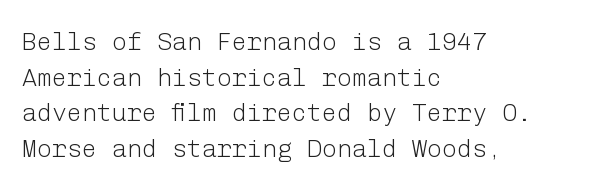
Q: Is the text bold? A: No.
Q: Is the text italic (slanted)? A: No, it is upright.
Q: Is the text underlined? A: No.
Q: How is the paragraph aligned? A: Left-aligned.
Q: Is the spacing between letters normal or unusually wide? A: Normal.
Q: Is the spacing between lines tight, normal or loose? A: Normal.
